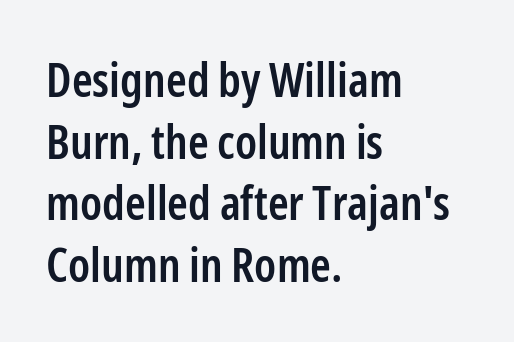
{"serif": "no", "italic": "no", "bold": "semi", "weight": "semibold", "width": "condensed", "stroke_contrast": "low", "x_height": "medium", "monospaced": "no", "underline": "no", "align": "left", "line_spacing": "normal", "line_spacing_ratio": 1.31, "letter_spacing": "normal", "letter_spacing_em": 0.0, "glyph_px": 47}
